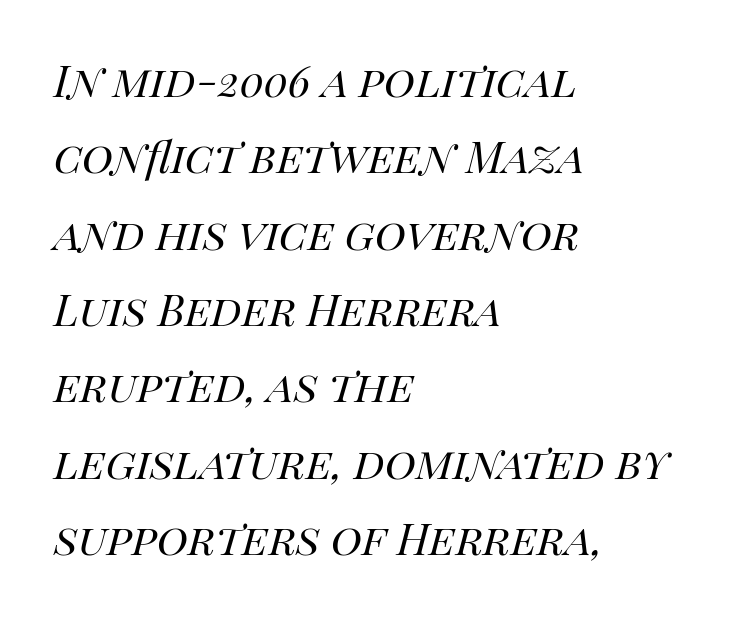
Is the stroke heavy? The answer is a plain regular-or-lighter. You could not count columns in this text — the font is proportionally spaced. The horizontal fit of the characters is conventional and even. Baseline-to-baseline distance is the conventional proportion of letter height.
